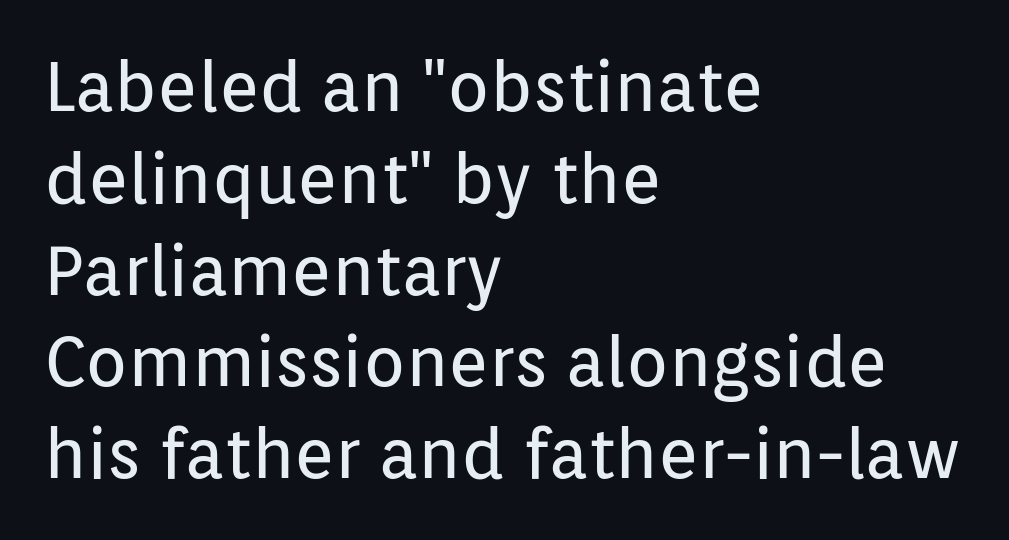
The image shows 69 px regular-weight sans-serif type, upright; set left-aligned, normal line spacing (1.33x), normal letter spacing, not underlined; low stroke contrast and a medium x-height.
